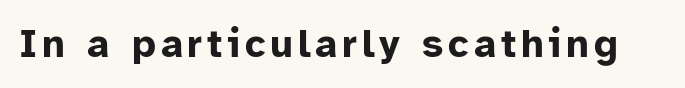
The image shows 40 px bold sans-serif type, upright; set not underlined; low stroke contrast and a medium x-height.
